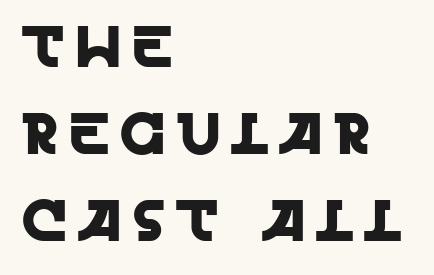
The image shows 58 px sans-serif type, upright; set left-aligned, normal line spacing (1.5x), not underlined; a large x-height.
